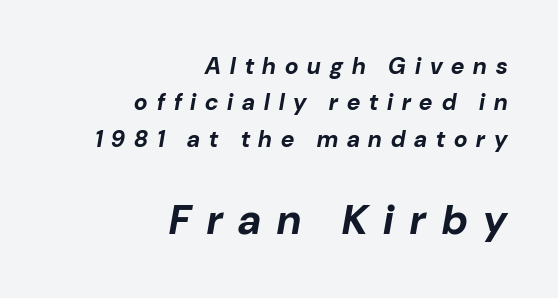
Q: Is the text bold? A: Yes.
Q: Is the text italic (slanted)? A: Yes, it leans right by about 10 degrees.
Q: Is the text underlined? A: No.
Q: How is the paragraph aligned? A: Right-aligned.
Q: Is the spacing between letters normal or unusually wide? A: Unusually wide.
Q: Is the spacing between lines tight, normal or loose? A: Normal.
Q: Which block of text is set in a larger size, the first (top) or the second (bottom)? A: The second (bottom) one.
Q: Width (condensed, normal, or wide)? A: Normal.
Q: Stroke contrast? A: Low.
Q: x-height? A: Medium.
Q: Monospaced? A: No.
